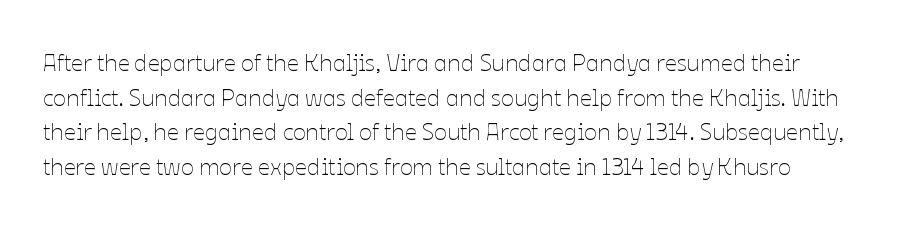
{"italic": "no", "bold": "no", "underline": "no", "align": "left", "line_spacing": "normal", "line_spacing_ratio": 1.44, "letter_spacing": "normal", "letter_spacing_em": 0.0, "glyph_px": 24}
